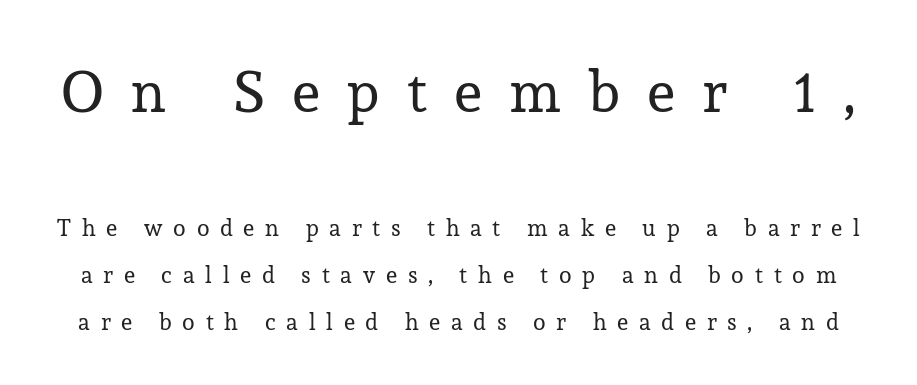
Varying glyph widths throughout — classic text-font behaviour. Quick note: underline off. A typesetter would label this face a serif. Vertically, the passage feels expansive, rows floating well apart. Designer's note — italics off, roman on.
